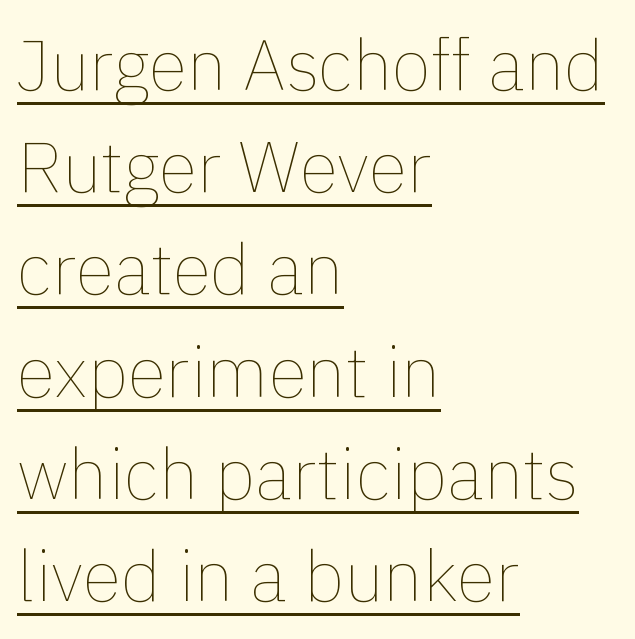
The image shows 71 px thin type, upright; set left-aligned, normal line spacing (1.44x), normal letter spacing, underlined; a medium x-height.
